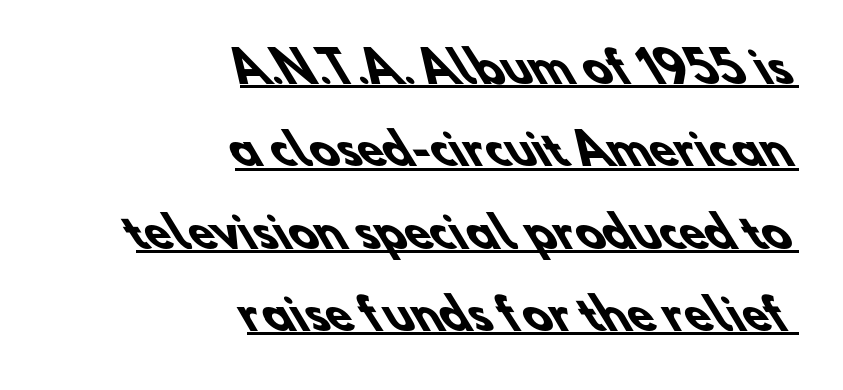
The image shows 42 px heavy sans-serif type; set right-aligned, loose line spacing (1.96x), normal letter spacing, underlined; low stroke contrast and a small x-height.
